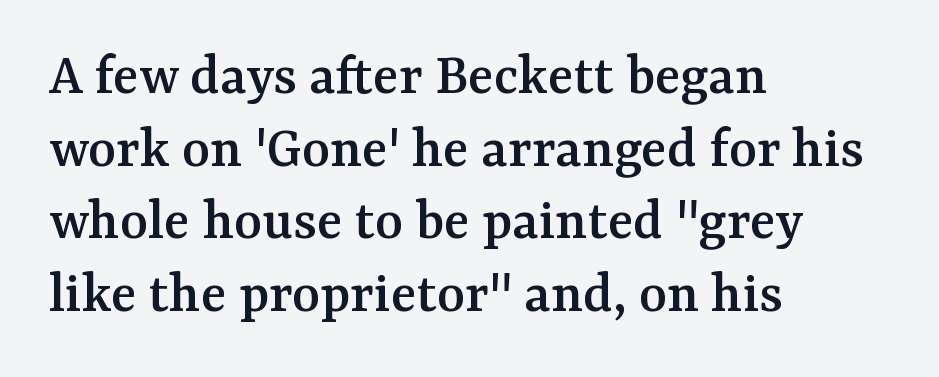
Tall strokes in this sample are plumb rather than angled. The tracking reads as untouched default to a designer's eye. These lines stack with their left ends in a neat column. The letters advance in unequal steps, a hallmark of proportional type. Plain, unruled lines of type.
